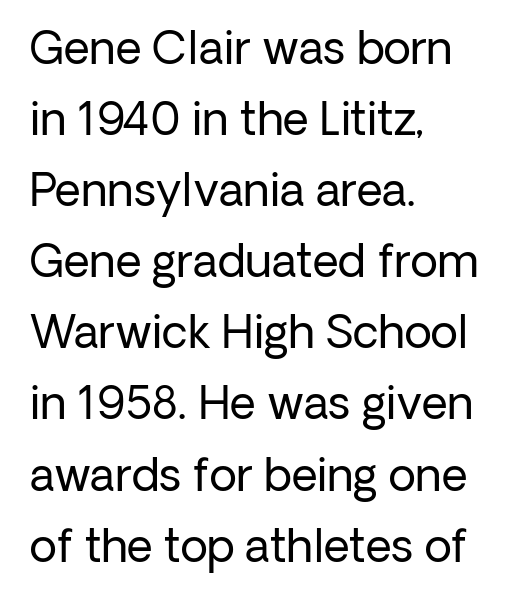
{"serif": "no", "italic": "no", "bold": "no", "weight": "regular", "width": "normal", "stroke_contrast": "low", "x_height": "medium", "monospaced": "no", "underline": "no", "align": "left", "line_spacing": "normal", "line_spacing_ratio": 1.58, "letter_spacing": "normal", "letter_spacing_em": 0.0, "glyph_px": 45}
